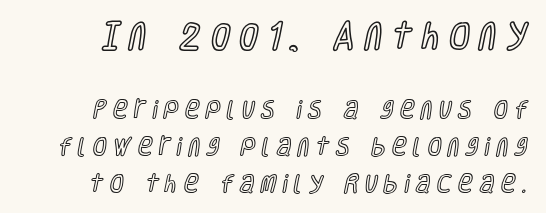
{"width": "condensed", "x_height": "large", "monospaced": "no", "underline": "no", "line_spacing_ratio": 1.84, "letter_spacing": "wide", "letter_spacing_em": 0.33, "larger_block": "first", "size_ratio": 1.5, "glyph_px": 30}
